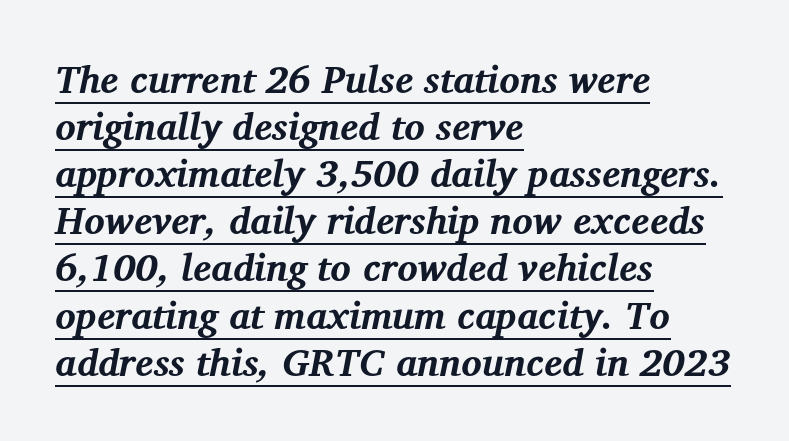
{"serif": "yes", "italic": "yes", "lean": "right", "slant_degrees": 12, "bold": "yes", "weight": "bold", "width": "normal", "stroke_contrast": "medium", "x_height": "medium", "monospaced": "no", "underline": "yes", "align": "left", "line_spacing_ratio": 1.24, "letter_spacing": "normal", "letter_spacing_em": 0.0, "glyph_px": 38}
